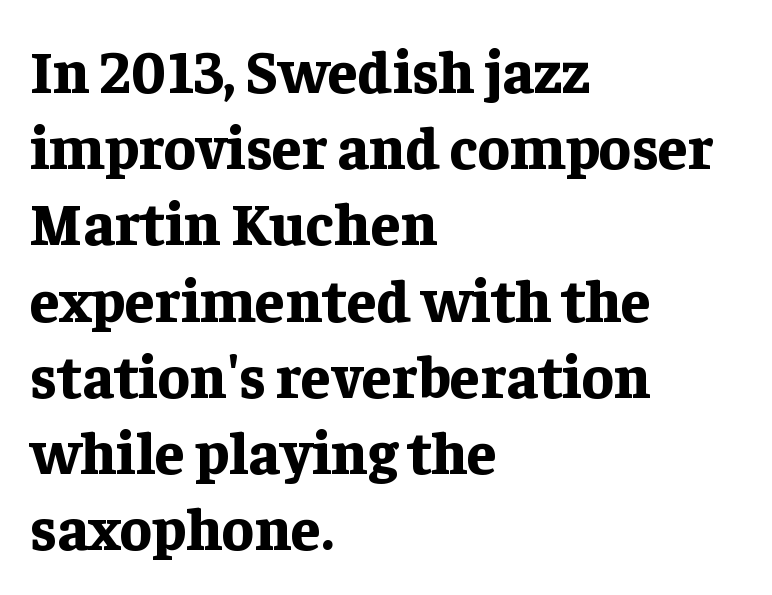
Q: Is the text bold? A: Yes.
Q: Is the text italic (slanted)? A: No, it is upright.
Q: Is the typeface a serif or a sans-serif typeface? A: Serif.
Q: Is the text underlined? A: No.
Q: How is the paragraph aligned? A: Left-aligned.
Q: Is the spacing between letters normal or unusually wide? A: Normal.
Q: Is the spacing between lines tight, normal or loose? A: Normal.
Q: Width (condensed, normal, or wide)? A: Normal.
Q: Stroke contrast? A: Low.
Q: x-height? A: Medium.
Q: Monospaced? A: No.
